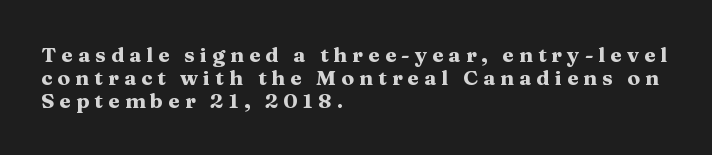
Q: Is the text bold? A: Yes.
Q: Is the text italic (slanted)? A: No, it is upright.
Q: Is the text underlined? A: No.
Q: How is the paragraph aligned? A: Left-aligned.
Q: Is the spacing between letters normal or unusually wide? A: Unusually wide.
Q: Is the spacing between lines tight, normal or loose? A: Tight.
